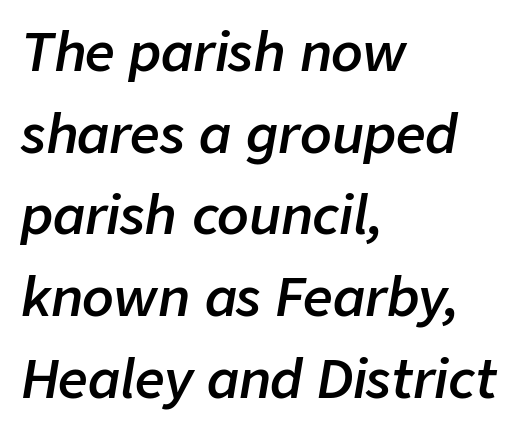
The image shows 52 px semibold type, italic (leaning right); set left-aligned, normal line spacing (1.57x), normal letter spacing, not underlined; low stroke contrast and a medium x-height.
